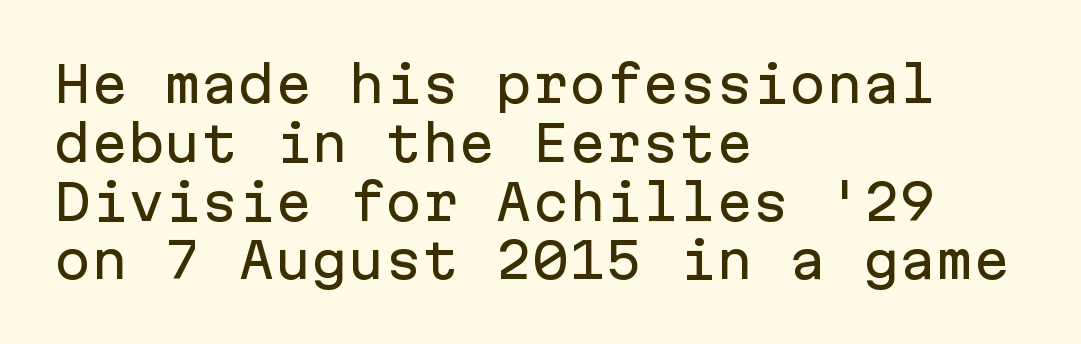
The type sits square on the baseline with zero lean. Glance below the letters and you will spot only blank space. Short and long lines alike share a common starting point at left. The letters march in equal steps, a hallmark of fixed-pitch type. Words appear dense and cohesive because spacing is normal. Is this a sans? Yes — the strokes have no serifs.
